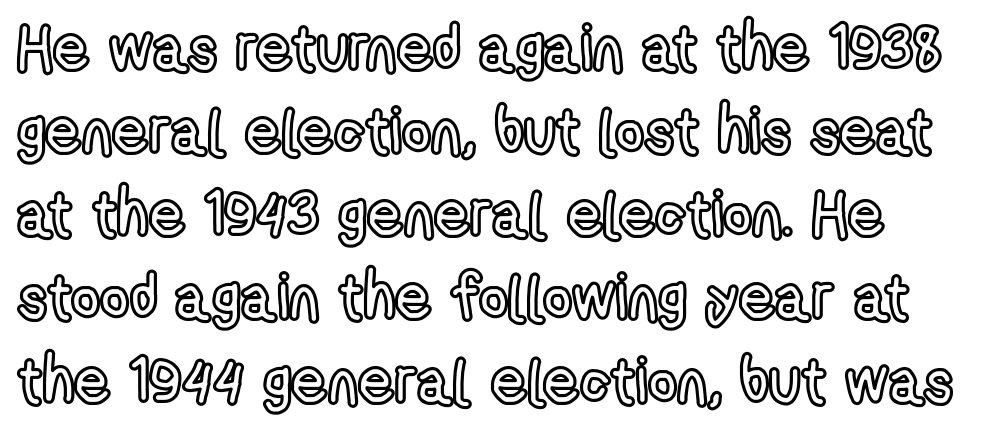
The image shows 63 px condensed type, upright; set normal line spacing (1.32x), normal letter spacing, not underlined; a medium x-height.
